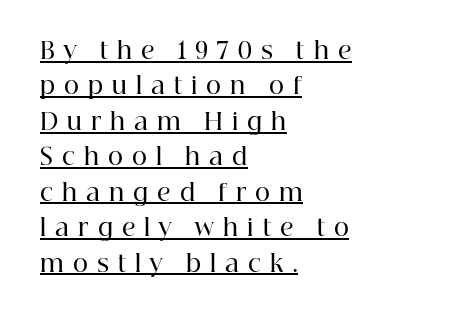
Q: Is the text bold? A: Semi-bold.
Q: Is the text italic (slanted)? A: No, it is upright.
Q: Is the text underlined? A: Yes.
Q: How is the paragraph aligned? A: Left-aligned.
Q: Is the spacing between letters normal or unusually wide? A: Unusually wide.
Q: Is the spacing between lines tight, normal or loose? A: Normal.
